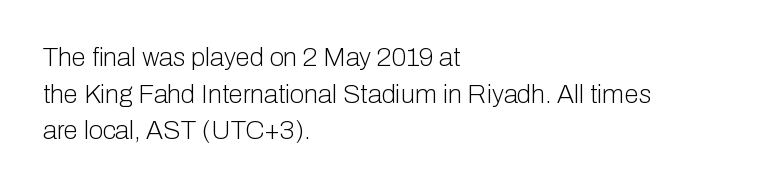
The image shows 26 px text type, upright; set left-aligned, normal line spacing (1.41x), normal letter spacing, not underlined.
